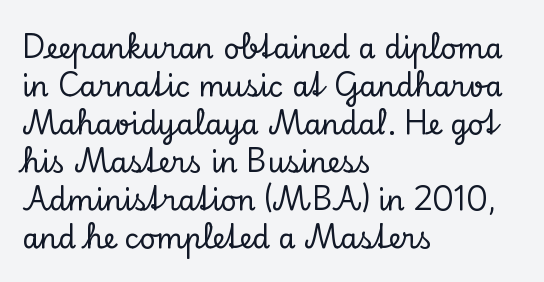
{"italic": "no", "width": "normal", "stroke_contrast": "low", "x_height": "small", "monospaced": "no", "underline": "no", "align": "left", "line_spacing": "normal", "line_spacing_ratio": 1.36, "letter_spacing": "normal", "letter_spacing_em": 0.0, "glyph_px": 28}
